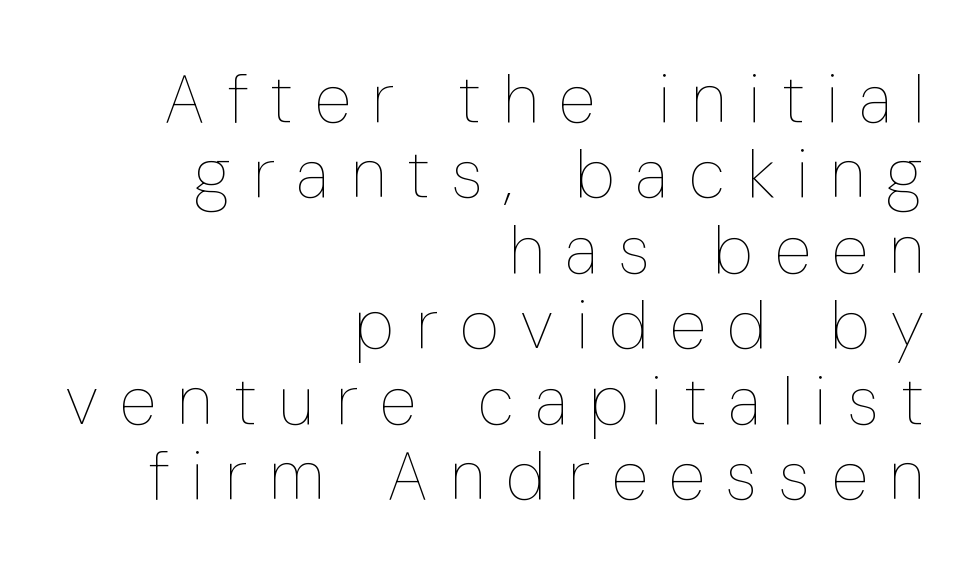
Successive baselines arrive quickly, one right under another. Characters remain perfectly vertical along every line. Character widths vary here, with narrow letters taking less room than wide ones. The specimen omits any rule beneath the text block's lines.
